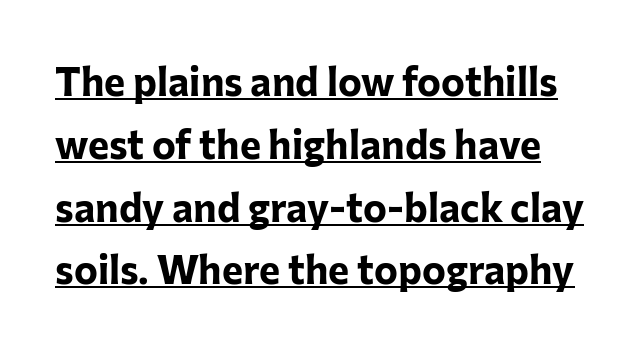
The lettering holds an erect, upright posture throughout. The face used here is proportionally spaced, like ordinary book or web type. Successive baselines arrive at the customary interval. A baseline rule has been typeset under these characters. You could call the tracking neutral — neither tight nor loose. Note: no serifs on the glyphs.
